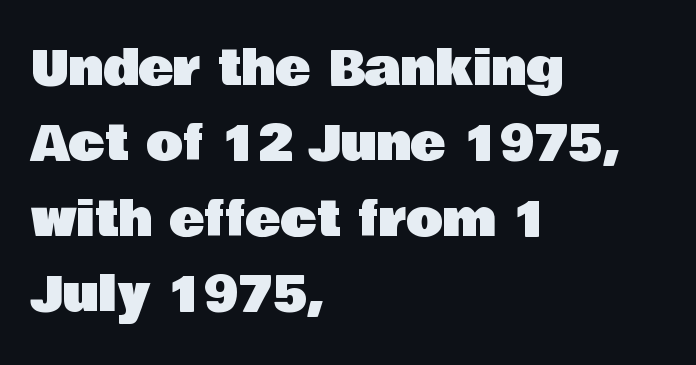
Underlining? Definitely not there. Varying glyph widths throughout — classic text-font behaviour. The glyphs in this specimen are sans serif. Nope, not italic — everything's standing straight. All the whitespace from short lines collects on the right. Each word holds together tightly as a unit, with standard inter-letter gaps.
